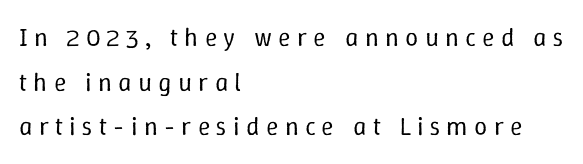
The letterforms stand isolated, each surrounded by extra space. The face looks like a standard text weight, possibly lighter. A student would call this left alignment; a typographer would say flush left, rag right. Does the lettering tilt? It doesn't — this is upright. Quick note: underline off.
